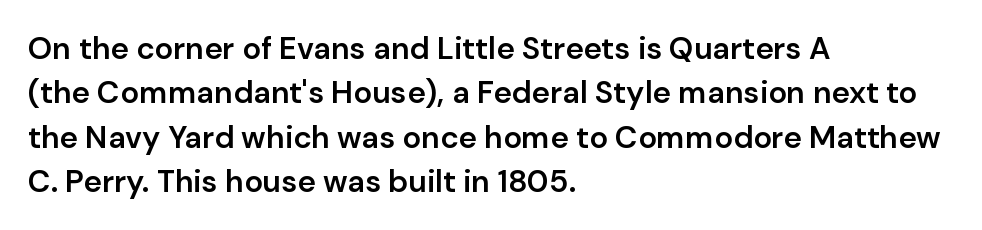
The image shows 31 px semibold sans-serif type, upright; set left-aligned, normal line spacing (1.43x), normal letter spacing, not underlined; low stroke contrast and a medium x-height.
